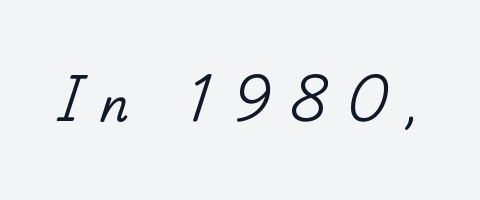
{"serif": "yes", "bold": "no", "weight": "regular", "width": "normal", "stroke_contrast": "low", "x_height": "small", "monospaced": "no", "underline": "no", "letter_spacing": "wide", "letter_spacing_em": 0.47, "glyph_px": 46}
